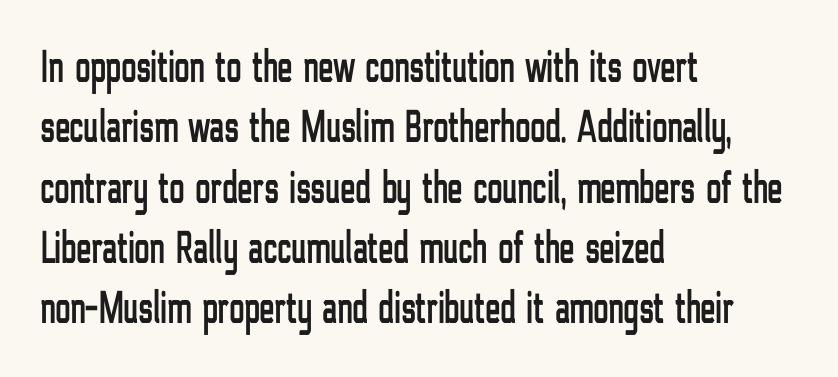
Proportional: the letters do not fall into vertical columns. You could call the tracking neutral — neither tight nor loose. The zone under the glyphs is completely vacant. In CSS terms this would be text-align: left. In terms of leading, this rendering sits right in the middle. Is this a sans? Yes — the strokes have no serifs.
